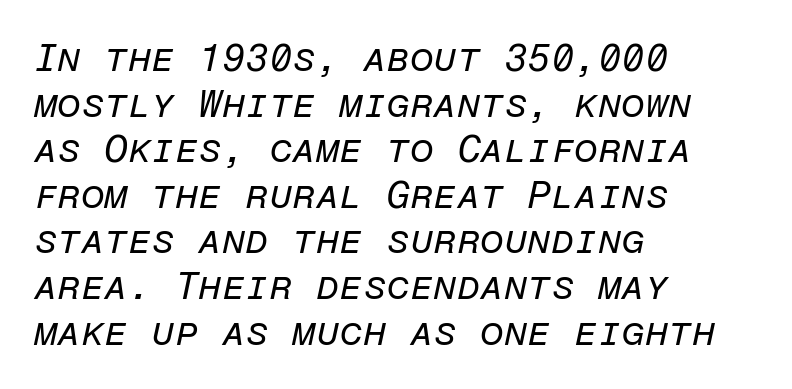
{"italic": "yes", "lean": "right", "slant_degrees": 12, "bold": "no", "weight": "regular", "width": "normal", "stroke_contrast": "low", "x_height": "medium", "monospaced": "yes", "underline": "no", "align": "left", "line_spacing_ratio": 1.2, "letter_spacing": "normal", "letter_spacing_em": 0.0, "glyph_px": 38}
